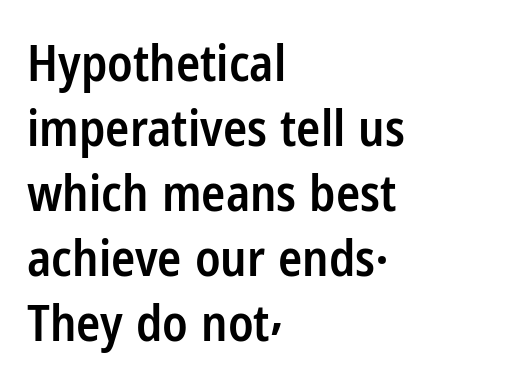
{"serif": "no", "italic": "no", "bold": "semi", "weight": "semibold", "width": "condensed", "stroke_contrast": "low", "x_height": "medium", "monospaced": "no", "underline": "no", "align": "left", "line_spacing": "normal", "line_spacing_ratio": 1.3, "letter_spacing": "normal", "letter_spacing_em": 0.0, "glyph_px": 50}
